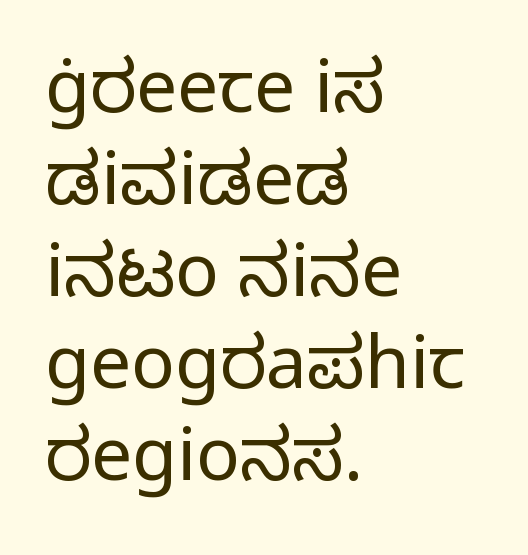
{"serif": "no", "italic": "no", "bold": "no", "weight": "regular", "width": "normal", "stroke_contrast": "low", "x_height": "medium", "monospaced": "no", "underline": "no", "align": "left", "line_spacing": "normal", "line_spacing_ratio": 1.26, "letter_spacing": "normal", "letter_spacing_em": 0.0, "glyph_px": 73}
